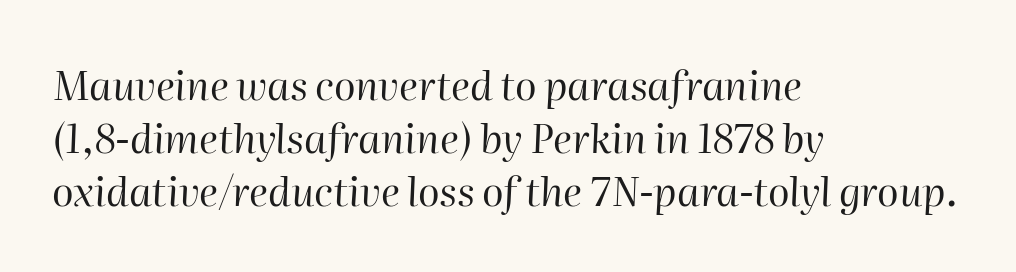
Yep, that's italic — everything's leaning. A typesetter would call this proportional, since set widths differ per character. What stands out about the letter spacing? Nothing — it is the standard amount. Lines of text with bare space underneath. The rendering uses a moderate line-height, typical for paragraphs. Typeset ragged right — the left edge is the straight one.
